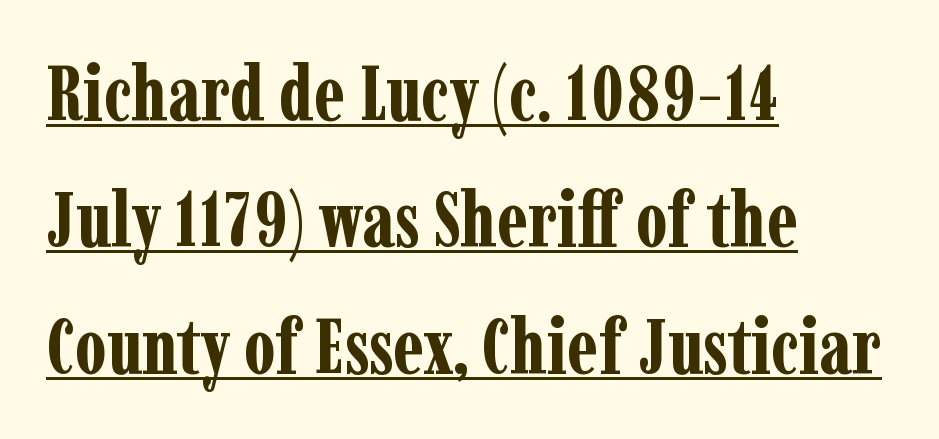
Q: Is the text bold? A: Yes.
Q: Is the text italic (slanted)? A: No, it is upright.
Q: Is the typeface a serif or a sans-serif typeface? A: Serif.
Q: Is the text underlined? A: Yes.
Q: How is the paragraph aligned? A: Left-aligned.
Q: Is the spacing between letters normal or unusually wide? A: Normal.
Q: Is the spacing between lines tight, normal or loose? A: Normal.
Q: Width (condensed, normal, or wide)? A: Condensed.
Q: Stroke contrast? A: Low.
Q: x-height? A: Medium.
Q: Monospaced? A: No.
